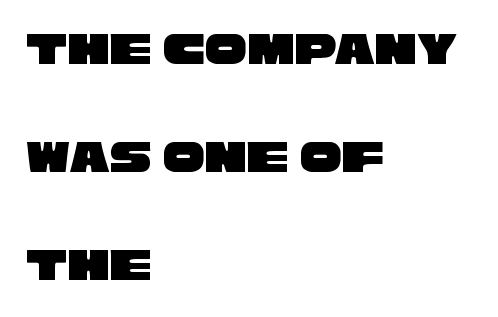
Q: Is the typeface a serif or a sans-serif typeface? A: Sans-serif.
Q: Is the text underlined? A: No.
Q: How is the paragraph aligned? A: Left-aligned.
Q: Is the spacing between letters normal or unusually wide? A: Normal.
Q: Is the spacing between lines tight, normal or loose? A: Loose.
Q: Width (condensed, normal, or wide)? A: Wide.
Q: Stroke contrast? A: Low.
Q: x-height? A: Large.
Q: Monospaced? A: No.
